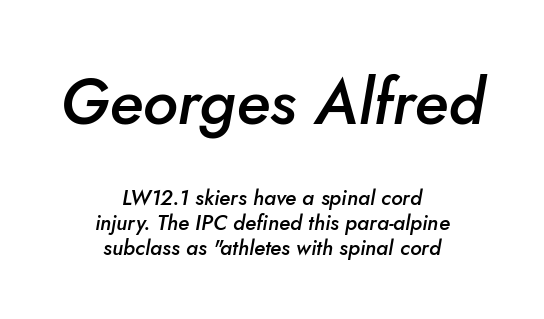
The image shows 64 px semibold type, italic (leaning right); set centered, line spacing 1.19x, normal letter spacing, not underlined; the first (top) block is 3.05x larger; low stroke contrast and a small x-height.
